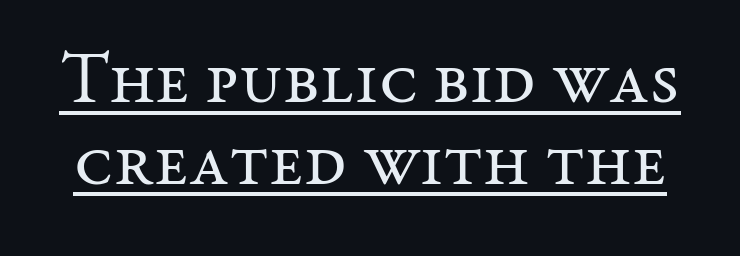
Vertical strokes here are truly vertical. Think of a printed novel: that variable character pitch is what you see here. This is not heavy type; no bold has been used. Spacing between characters is what you'd get straight out of the box. Regarding serifs, this sample has them. If you measured baseline to baseline, you'd find a short distance.
